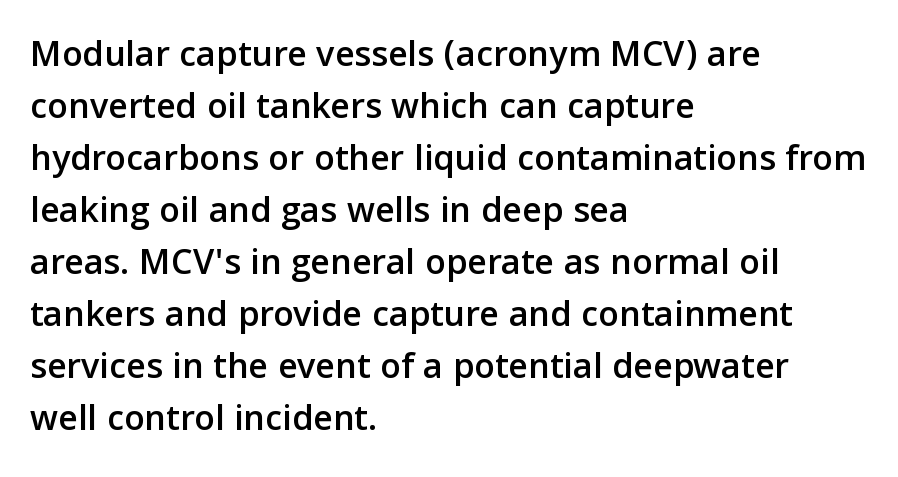
The image shows 38 px sans-serif type, upright; set left-aligned, normal line spacing (1.37x), normal letter spacing, not underlined; low stroke contrast and a medium x-height.
